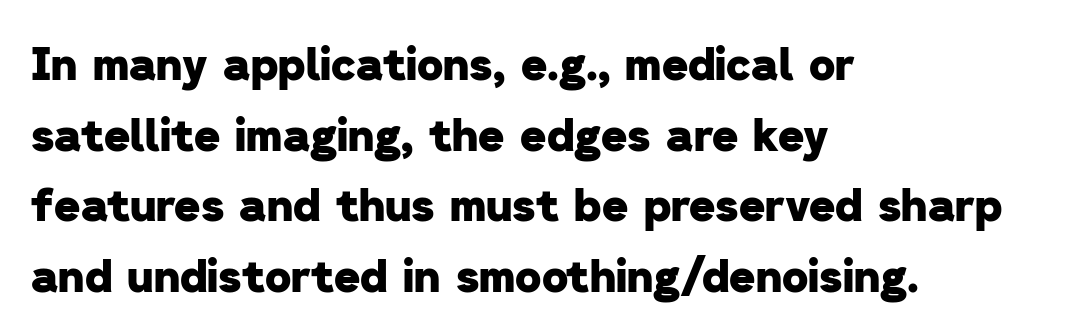
One-word summary of the alignment: left. Compared with an ordinary text face, these strokes are far heavier — a full bold. What's the leading like? Ordinary, nothing unusual. Letters rest on an invisible, unmarked baseline. I'd call this a sans setting — the letters go barefoot.
